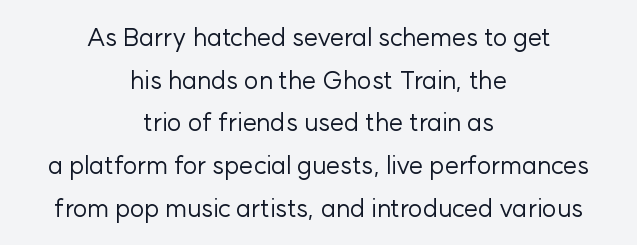
The image shows 25 px text type, upright; set centered, line spacing 1.71x, normal letter spacing, not underlined.
